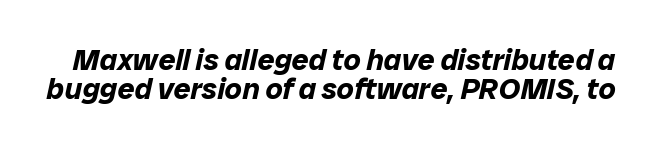
The face used here is proportionally spaced, like ordinary book or web type. Does the leading feel generous? Not at all — it's pinched. The line texture is even and compact thanks to regular tracking. You can tell it's italic because the verticals aren't actually vertical.
